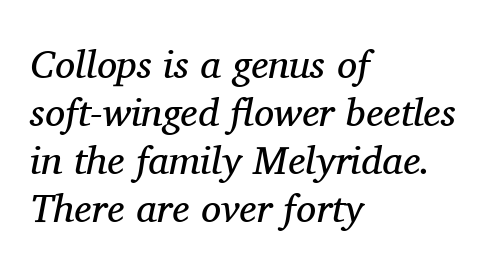
Q: Is the text bold? A: No.
Q: Is the text italic (slanted)? A: Yes, it leans right by about 11 degrees.
Q: Is the typeface a serif or a sans-serif typeface? A: Serif.
Q: Is the text underlined? A: No.
Q: How is the paragraph aligned? A: Left-aligned.
Q: Is the spacing between letters normal or unusually wide? A: Normal.
Q: Width (condensed, normal, or wide)? A: Normal.
Q: Stroke contrast? A: Medium.
Q: x-height? A: Medium.
Q: Monospaced? A: No.
